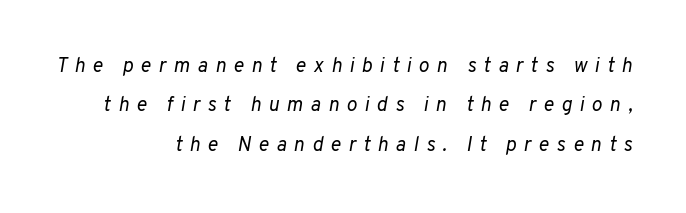
{"italic": "yes", "lean": "right", "slant_degrees": 10, "bold": "no", "underline": "no", "align": "right", "line_spacing": "loose", "line_spacing_ratio": 1.97, "letter_spacing": "wide", "letter_spacing_em": 0.37, "glyph_px": 20}
